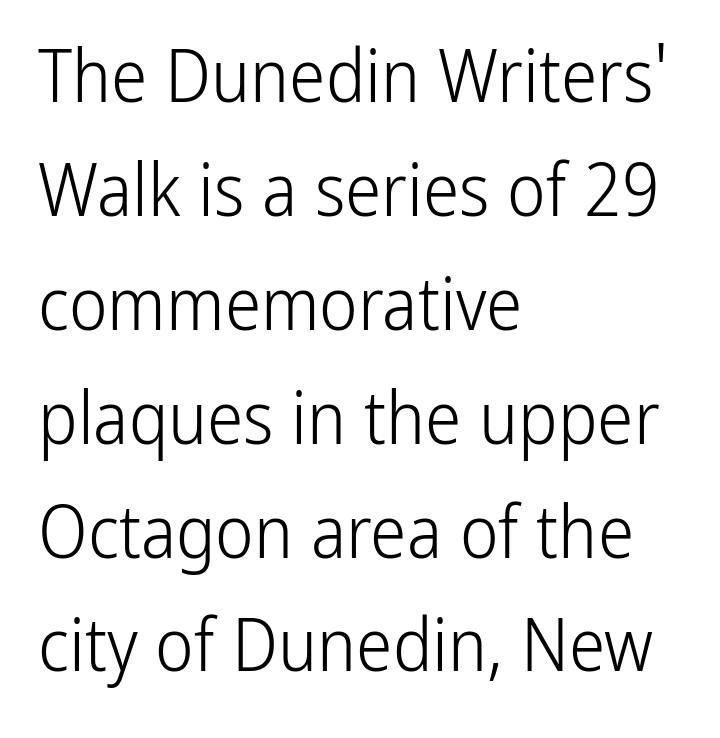
Q: Is the text bold? A: No.
Q: Is the text italic (slanted)? A: No, it is upright.
Q: Is the typeface a serif or a sans-serif typeface? A: Sans-serif.
Q: Is the text underlined? A: No.
Q: How is the paragraph aligned? A: Left-aligned.
Q: Is the spacing between letters normal or unusually wide? A: Normal.
Q: Is the spacing between lines tight, normal or loose? A: Normal.
Q: Width (condensed, normal, or wide)? A: Condensed.
Q: Stroke contrast? A: Low.
Q: x-height? A: Medium.
Q: Monospaced? A: No.
